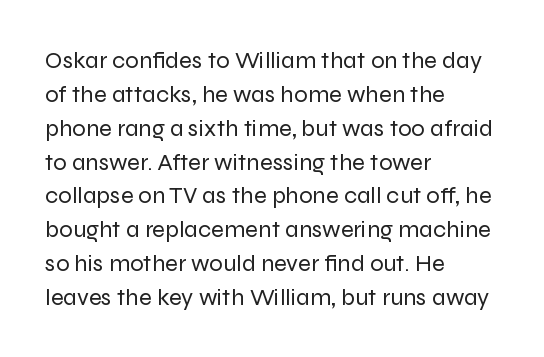
{"italic": "no", "bold": "no", "underline": "no", "align": "left", "line_spacing": "normal", "line_spacing_ratio": 1.41, "letter_spacing": "normal", "letter_spacing_em": 0.0, "glyph_px": 24}
